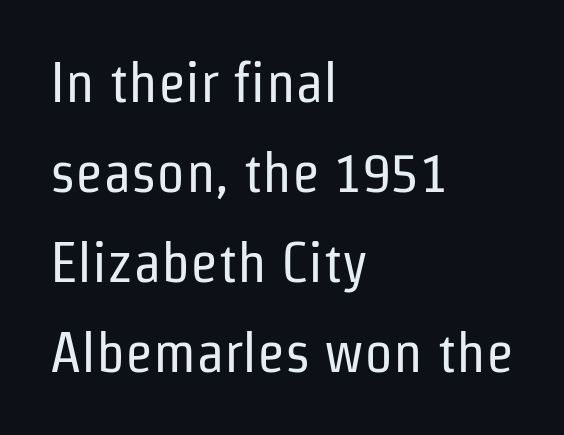
{"serif": "no", "italic": "no", "bold": "no", "weight": "regular", "width": "condensed", "stroke_contrast": "low", "x_height": "medium", "monospaced": "no", "underline": "no", "align": "left", "line_spacing": "normal", "line_spacing_ratio": 1.58, "letter_spacing": "normal", "letter_spacing_em": 0.0, "glyph_px": 57}
